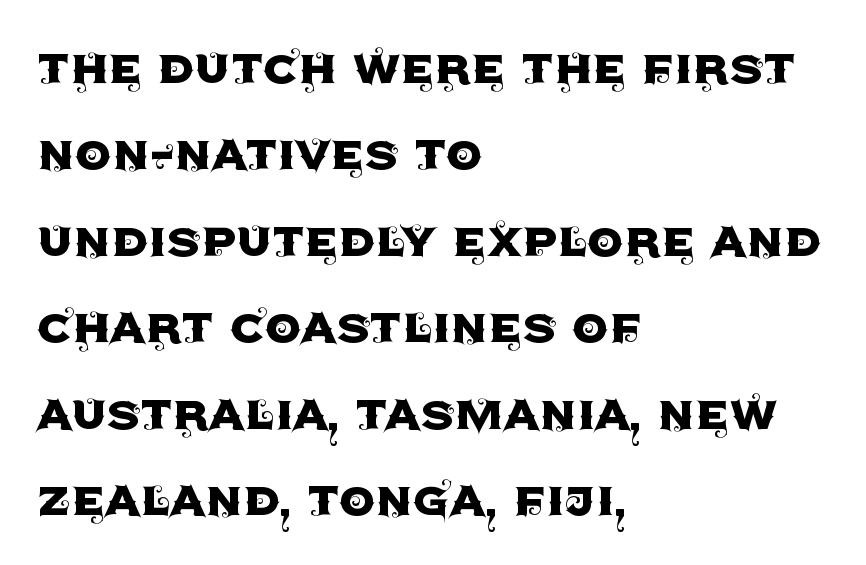
Check the space under the baseline: it is left empty. If you measured baseline to baseline, you'd find a middling distance. Check where the strokes stop: nothing finishes them off — pure sans. The rendering anchors every line to the left-hand side.
